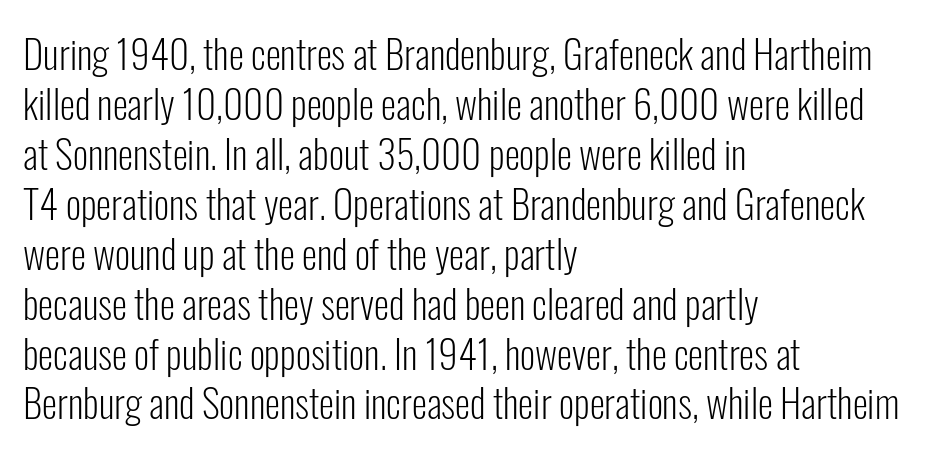
Q: Is the text bold? A: No.
Q: Is the text italic (slanted)? A: No, it is upright.
Q: Is the typeface a serif or a sans-serif typeface? A: Sans-serif.
Q: Is the text underlined? A: No.
Q: How is the paragraph aligned? A: Left-aligned.
Q: Is the spacing between letters normal or unusually wide? A: Normal.
Q: Is the spacing between lines tight, normal or loose? A: Normal.
Q: Width (condensed, normal, or wide)? A: Condensed.
Q: Stroke contrast? A: Low.
Q: x-height? A: Medium.
Q: Monospaced? A: No.
